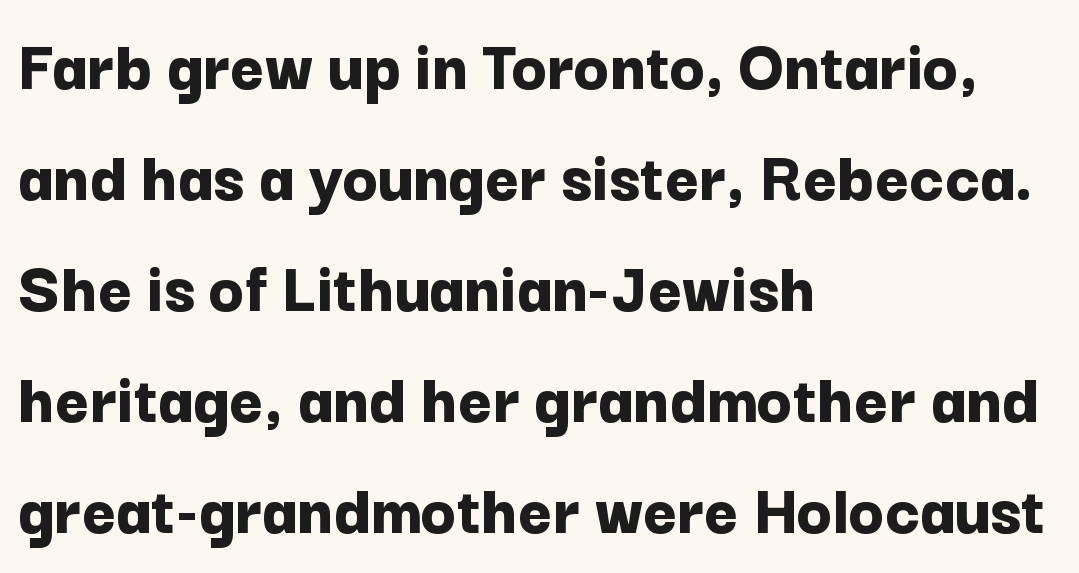
{"serif": "no", "italic": "no", "bold": "yes", "weight": "bold", "width": "normal", "stroke_contrast": "low", "x_height": "medium", "monospaced": "no", "underline": "no", "align": "left", "line_spacing": "normal", "line_spacing_ratio": 1.52, "letter_spacing": "normal", "letter_spacing_em": 0.0, "glyph_px": 73}
